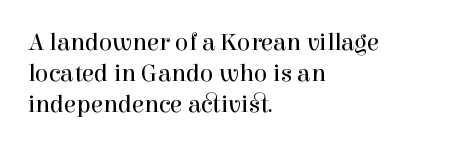
The image shows 25 px text type, upright; set left-aligned, line spacing 1.24x, normal letter spacing, not underlined.
